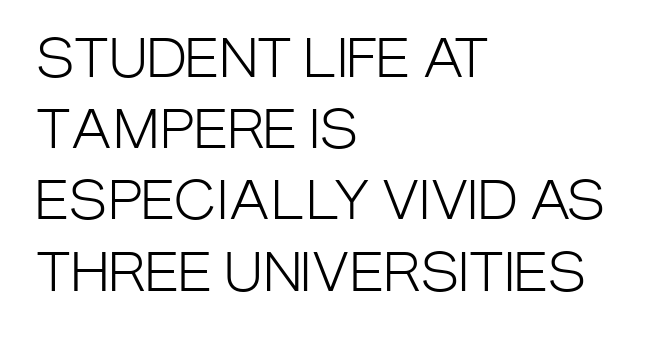
Any mark beneath the type? The region is blank. Stems and bowls with no extra thickness — not bold. Interline gaps are of average width in this sample. The axis of the letterforms is exactly vertical.
